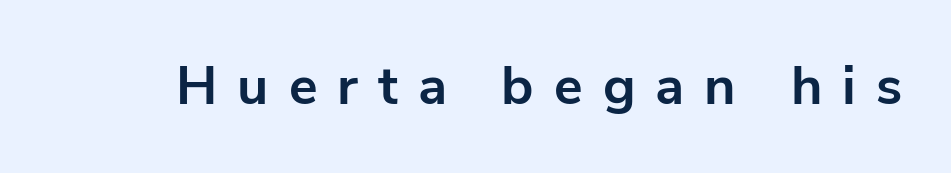
The image shows 54 px bold sans-serif type, upright; set unusually wide letter spacing (+0.37 em), not underlined; low stroke contrast and a medium x-height.
